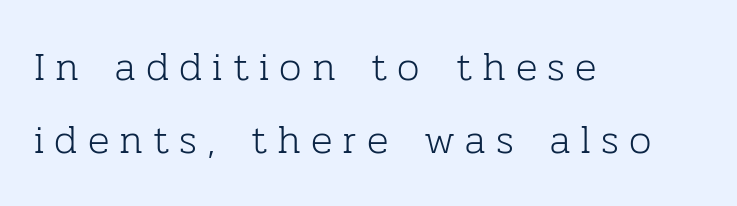
The image shows 40 px light serif type, upright; set left-aligned, line spacing 1.83x, unusually wide letter spacing (+0.25 em), not underlined; low stroke contrast and a medium x-height.
